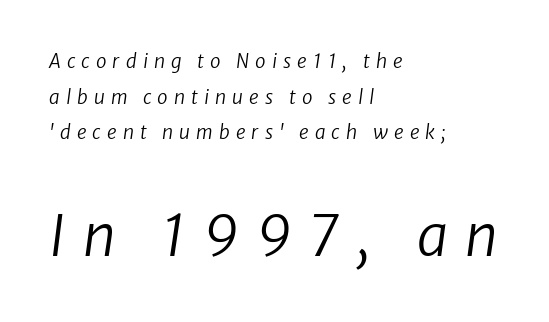
The image shows 56 px regular-weight type, italic (leaning right); set left-aligned, line spacing 1.87x, unusually wide letter spacing (+0.32 em), not underlined; the second (bottom) block is 2.95x larger; low stroke contrast and a medium x-height.
